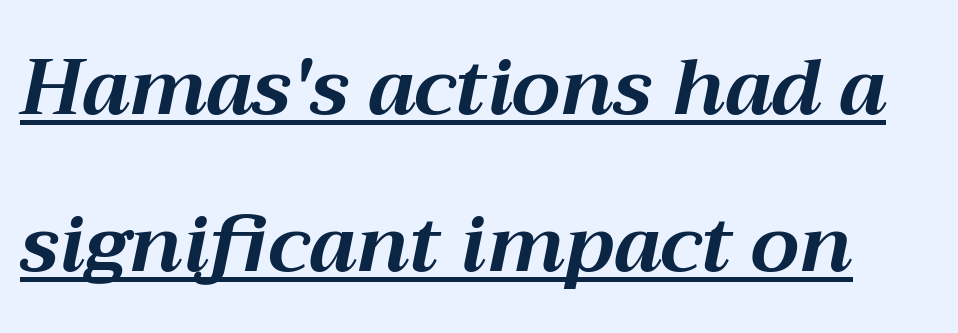
The rendering uses a bold face; every stroke is thick and dark. Vertically, the passage feels expansive, rows floating well apart. Has an underline been added? It has. Honestly, the letter spacing is just normal — you wouldn't notice it. Spacing verdict: proportional, widths tailored to each character. The text carries the slant typical of an italic or oblique font.
